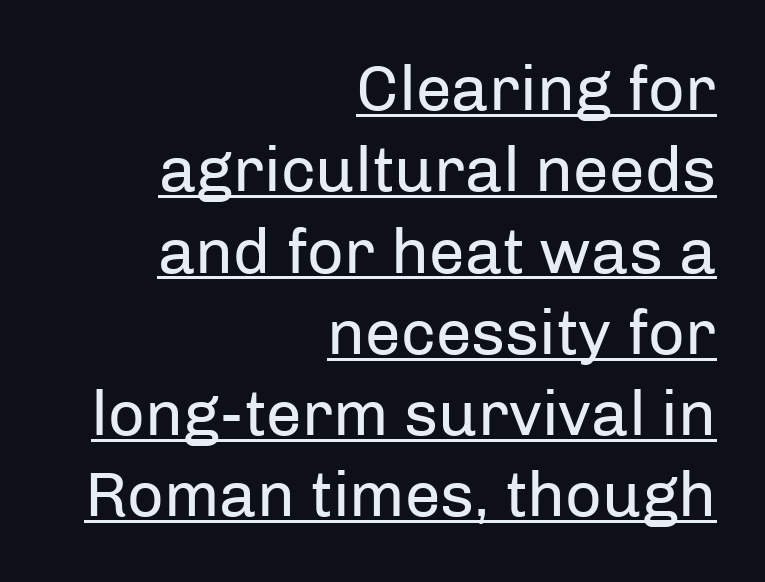
{"serif": "no", "italic": "no", "bold": "no", "weight": "regular", "width": "normal", "stroke_contrast": "low", "x_height": "medium", "monospaced": "no", "underline": "yes", "align": "right", "line_spacing": "normal", "line_spacing_ratio": 1.27, "letter_spacing": "normal", "letter_spacing_em": 0.0, "glyph_px": 64}
